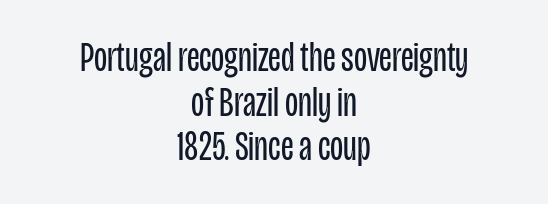
The weight would be labelled regular, book, light, or lighter still. The face used here is a sans, in the tradition of grotesques and geometrics. The space beneath each line is pristine and unruled. Honestly, the rows look squashed on top of each other. Note the varied advance widths — an 'i' is clearly narrower than an 'm'. No extra tracking has been applied to these lines.
